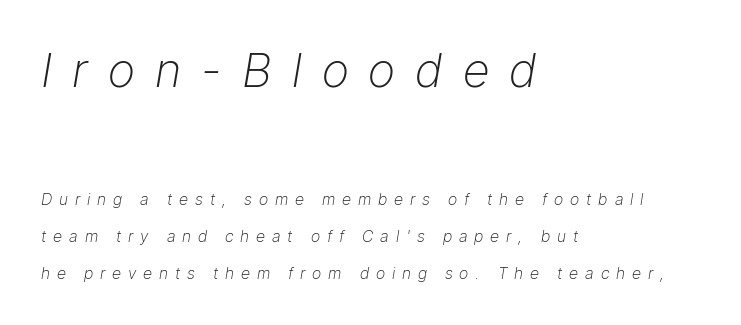
{"italic": "yes", "lean": "right", "slant_degrees": 9, "bold": "no", "weight": "light", "width": "normal", "stroke_contrast": "low", "x_height": "medium", "monospaced": "no", "underline": "no", "align": "left", "line_spacing": "loose", "line_spacing_ratio": 2.34, "letter_spacing": "wide", "letter_spacing_em": 0.43, "larger_block": "first", "size_ratio": 2.94, "glyph_px": 47}
